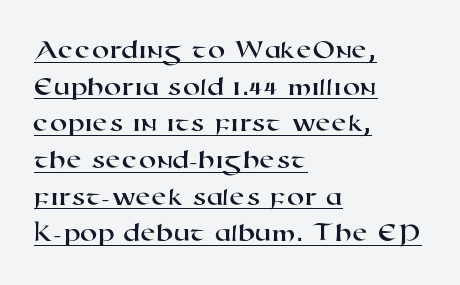
Q: Is the typeface a serif or a sans-serif typeface? A: Sans-serif.
Q: Is the text underlined? A: Yes.
Q: How is the paragraph aligned? A: Left-aligned.
Q: Is the spacing between letters normal or unusually wide? A: Normal.
Q: Is the spacing between lines tight, normal or loose? A: Normal.
Q: Width (condensed, normal, or wide)? A: Wide.
Q: Stroke contrast? A: High.
Q: x-height? A: Medium.
Q: Monospaced? A: No.
